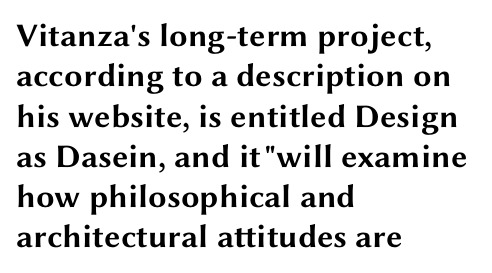
{"serif": "no", "italic": "no", "bold": "yes", "weight": "bold", "width": "wide", "stroke_contrast": "medium", "x_height": "medium", "monospaced": "no", "underline": "no", "align": "left", "line_spacing_ratio": 1.22, "letter_spacing": "normal", "letter_spacing_em": 0.0, "glyph_px": 33}
